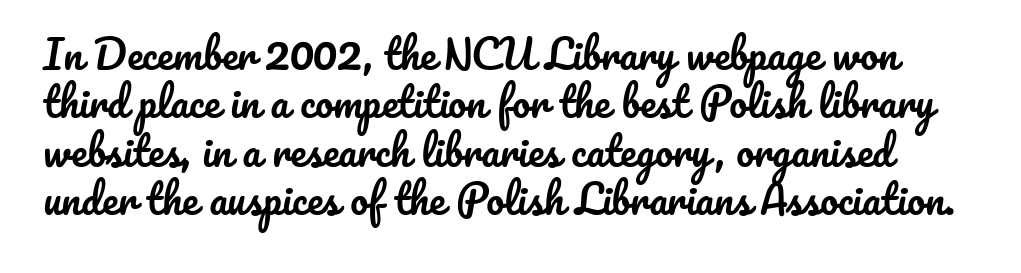
No extra tracking has been applied to these lines. Descenders are the only things crossing below the line. Varying glyph widths throughout — classic text-font behaviour.
